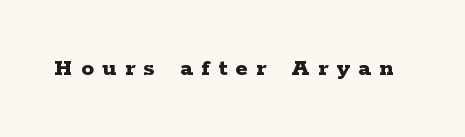
Q: Is the text bold? A: Yes.
Q: Is the text italic (slanted)? A: No, it is upright.
Q: Is the text underlined? A: No.
Q: Is the spacing between letters normal or unusually wide? A: Unusually wide.
